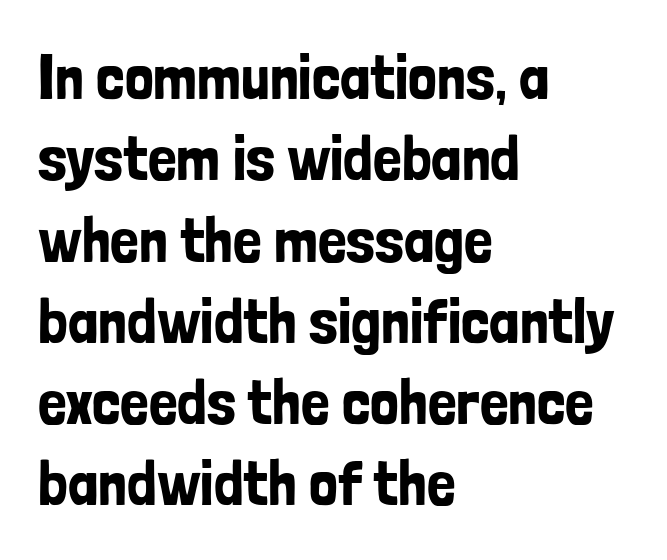
{"serif": "no", "italic": "no", "width": "condensed", "stroke_contrast": "low", "x_height": "medium", "monospaced": "no", "underline": "no", "align": "left", "line_spacing": "normal", "line_spacing_ratio": 1.27, "letter_spacing": "normal", "letter_spacing_em": 0.0, "glyph_px": 64}
